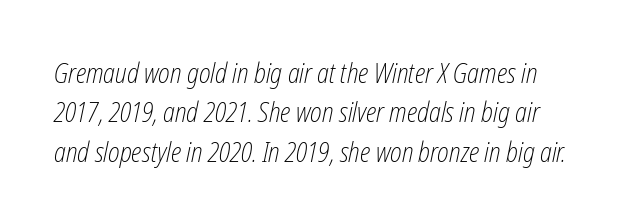
The image shows 27 px text type, italic (leaning right); set normal line spacing (1.46x), normal letter spacing, not underlined.
